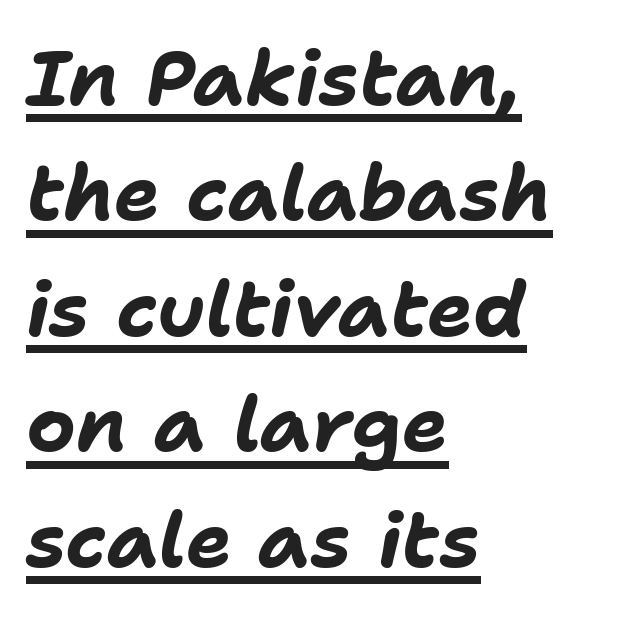
The image shows 77 px bold type, italic (leaning right); set left-aligned, normal line spacing (1.5x), normal letter spacing, underlined; low stroke contrast and a medium x-height.
